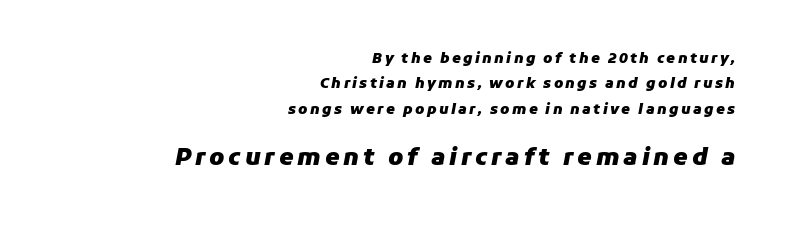
Compare the two chunks: the lower has the greater cap height. The sample has been set heavy, in full bold. Reading down the block, your eye finds every line finishing at a fixed right position. The zone under the glyphs is completely vacant. This is oblique type, the kind used for emphasis or titles.
